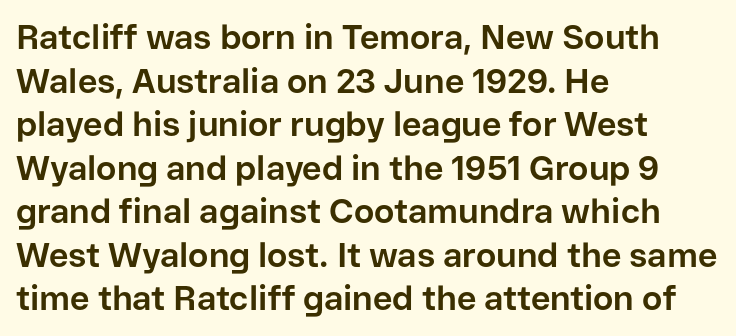
The image shows 34 px bold sans-serif type, upright; set left-aligned, normal line spacing (1.28x), normal letter spacing, not underlined; low stroke contrast and a medium x-height.
